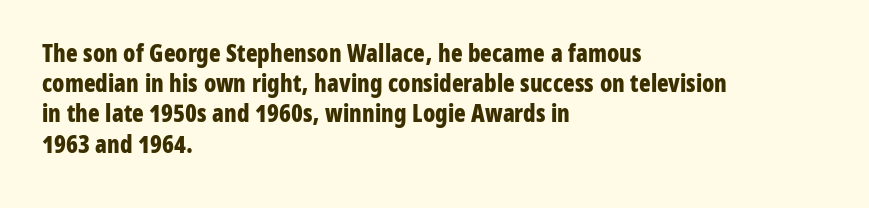
{"italic": "no", "bold": "yes", "underline": "no", "align": "left", "line_spacing": "normal", "line_spacing_ratio": 1.26, "letter_spacing": "normal", "letter_spacing_em": 0.0, "glyph_px": 24}
